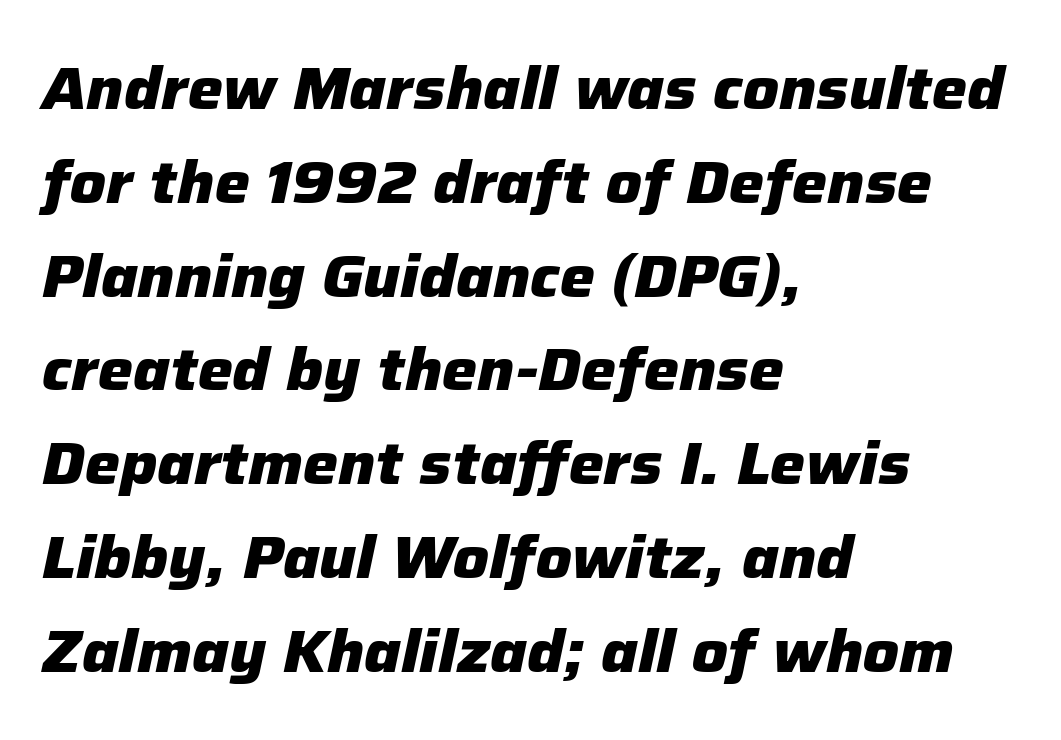
Q: Is the text bold? A: Yes.
Q: Is the text italic (slanted)? A: Yes, it leans right by about 12 degrees.
Q: Is the text underlined? A: No.
Q: How is the paragraph aligned? A: Left-aligned.
Q: Is the spacing between letters normal or unusually wide? A: Normal.
Q: Is the spacing between lines tight, normal or loose? A: Normal.
Q: Width (condensed, normal, or wide)? A: Normal.
Q: Stroke contrast? A: Low.
Q: x-height? A: Medium.
Q: Monospaced? A: No.
